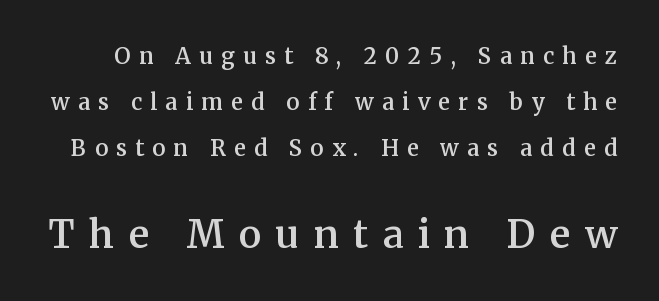
{"serif": "yes", "italic": "no", "bold": "semi", "weight": "semibold", "width": "normal", "stroke_contrast": "medium", "x_height": "medium", "monospaced": "no", "underline": "no", "line_spacing": "loose", "line_spacing_ratio": 2.08, "letter_spacing": "wide", "letter_spacing_em": 0.38, "larger_block": "second", "size_ratio": 1.73, "glyph_px": 38}
